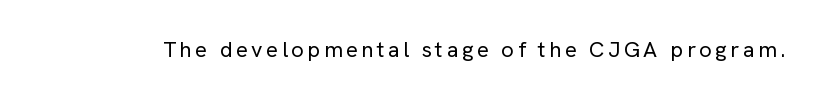
The image shows 22 px text type, upright; set not underlined.
